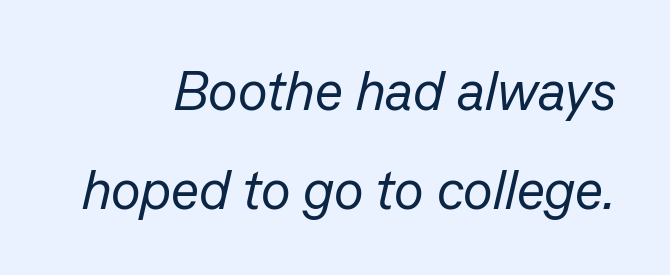
The image shows 55 px regular-weight type, italic (leaning right); set right-aligned, line spacing 1.8x, normal letter spacing, not underlined; low stroke contrast and a medium x-height.
